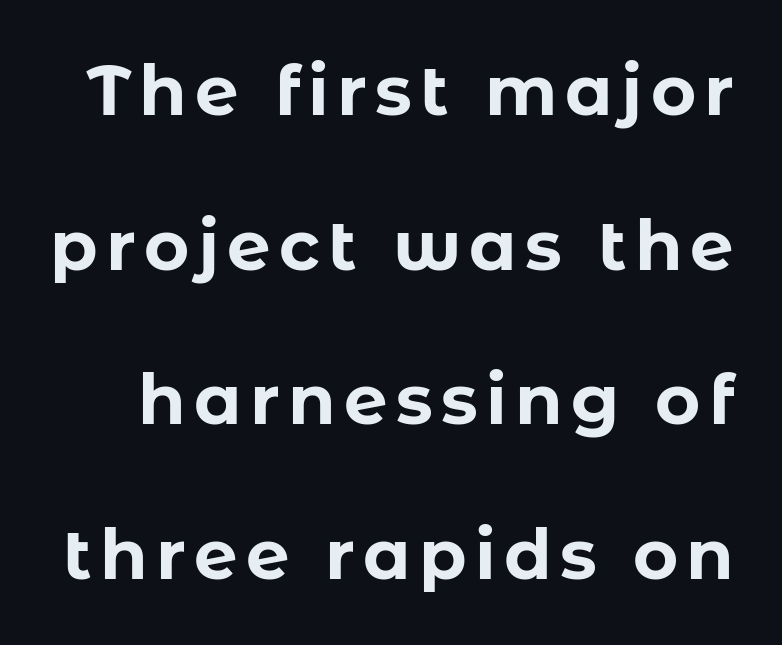
{"serif": "no", "italic": "no", "bold": "yes", "weight": "bold", "width": "normal", "stroke_contrast": "low", "x_height": "medium", "monospaced": "no", "underline": "no", "line_spacing": "loose", "line_spacing_ratio": 2.24, "glyph_px": 69}
